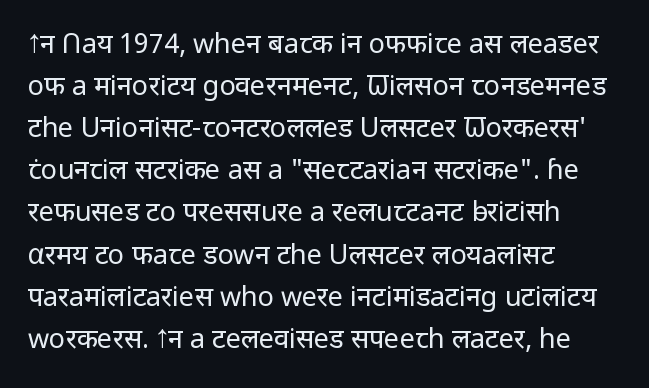
The image shows 27 px text type, upright; set left-aligned, normal line spacing (1.56x), normal letter spacing, not underlined.
